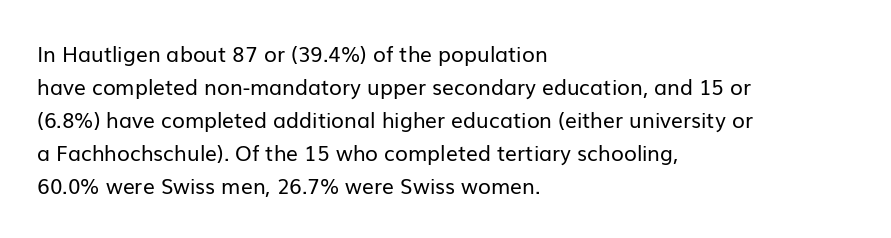
No italicization has been applied; the sample stays upright. This rendering features lettering with no underline. Summary of weight: not heavy and not bold. The typesetter chose a ragged-right arrangement here. The vertical gap from one line to the next is medium.
